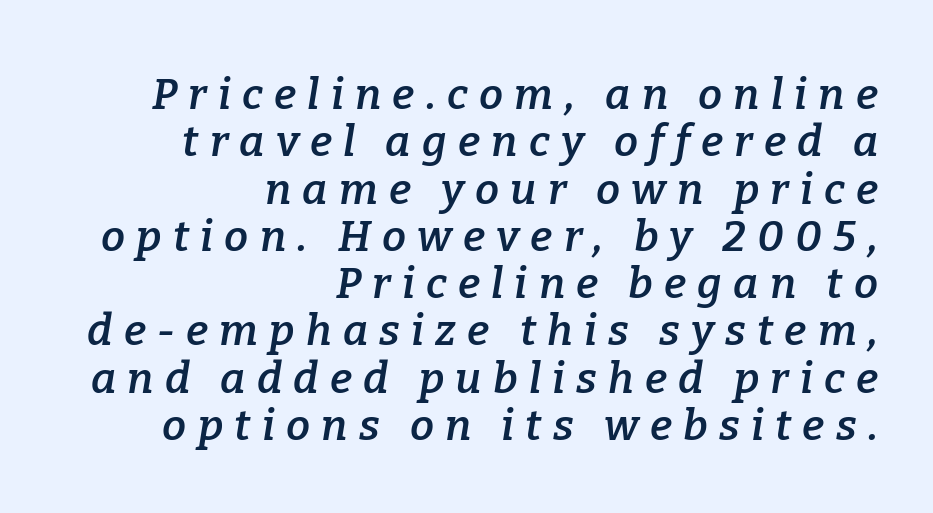
Alignment: flush right. Leading: reduced. Varying glyph widths throughout — classic text-font behaviour. Is the type bold? Partly — it's a semibold, heavier than regular but not fully bold. Type without underlining.
